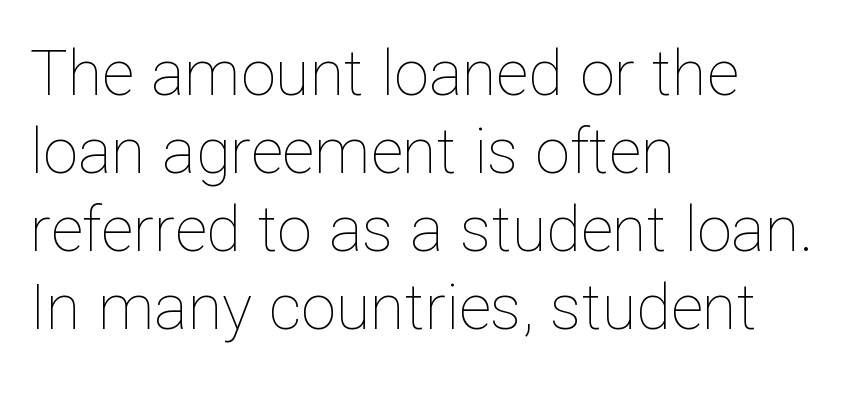
Q: Is the text bold? A: No.
Q: Is the text italic (slanted)? A: No, it is upright.
Q: Is the text underlined? A: No.
Q: How is the paragraph aligned? A: Left-aligned.
Q: Is the spacing between letters normal or unusually wide? A: Normal.
Q: Width (condensed, normal, or wide)? A: Normal.
Q: Stroke contrast? A: Low.
Q: x-height? A: Medium.
Q: Monospaced? A: No.
